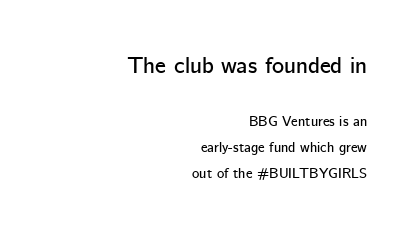
Q: Is the text italic (slanted)? A: No, it is upright.
Q: Is the text underlined? A: No.
Q: How is the paragraph aligned? A: Right-aligned.
Q: Is the spacing between letters normal or unusually wide? A: Normal.
Q: Which block of text is set in a larger size, the first (top) or the second (bottom)? A: The first (top) one.
